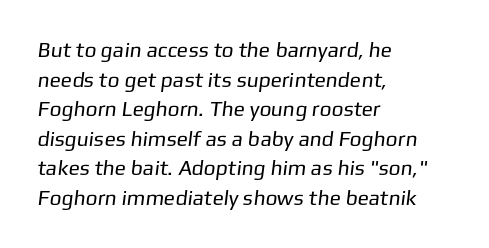
The horizontal fit of the characters is conventional and even. This sample is left-justified, so line endings fall wherever the words run out. Unbolded letterforms with no extra heft. Regular leading. Descenders hang freely into open space.
